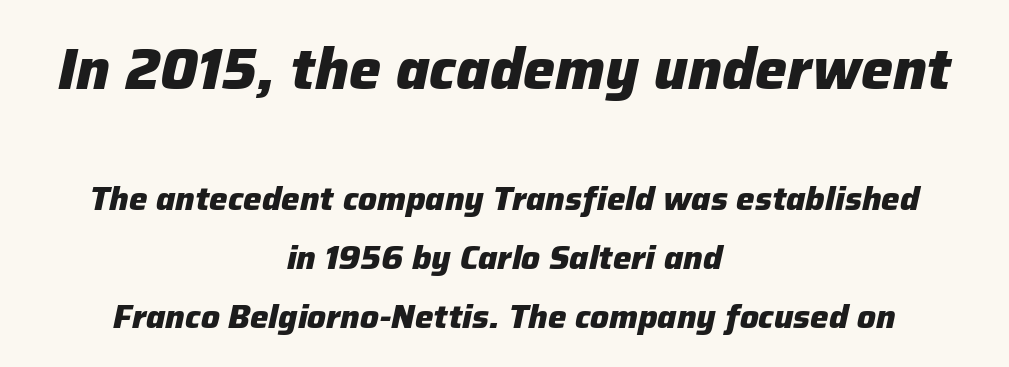
In CSS terms this would be text-align: center. You could not count columns in this text — the font is proportionally spaced. Style check: oblique. As a designer I'd log this as weight 700, bold. This rendering features lettering with no underline. Size contrast runs from large at the top to small at the bottom.
